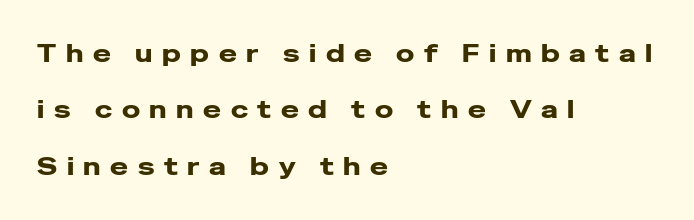
The passage is arranged the way most books set body copy — flush left. The gap between lines stays unmarked. Set as a true bold cut, around the 700 mark. You could only call the tracking loose — the letters float apart. Students, observe: this is what heavily led, spacious text looks like. Is there any slant? The stems are plumb.
